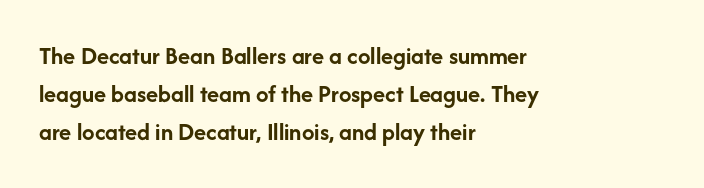
Leftover space on each line is placed entirely after the last word. Normally led — the rows are evenly, conventionally spaced. Type without underlining. Here the glyphs are tracked normally, forming tight word shapes.
